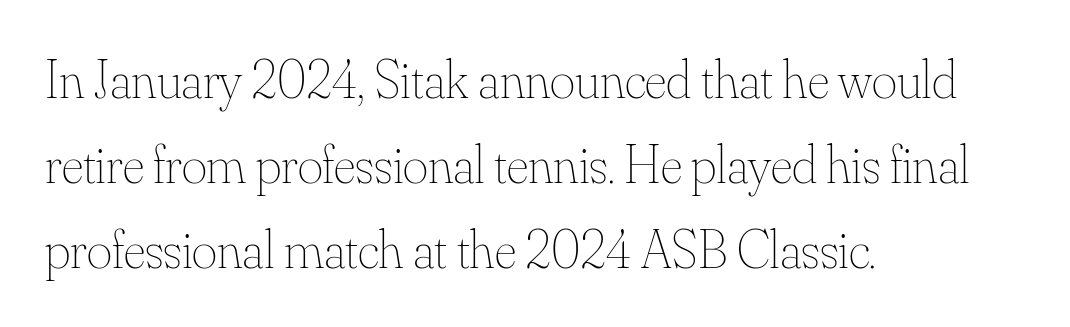
The image shows 54 px thin type, upright; set left-aligned, normal line spacing (1.57x), normal letter spacing, not underlined; medium stroke contrast and a small x-height.
